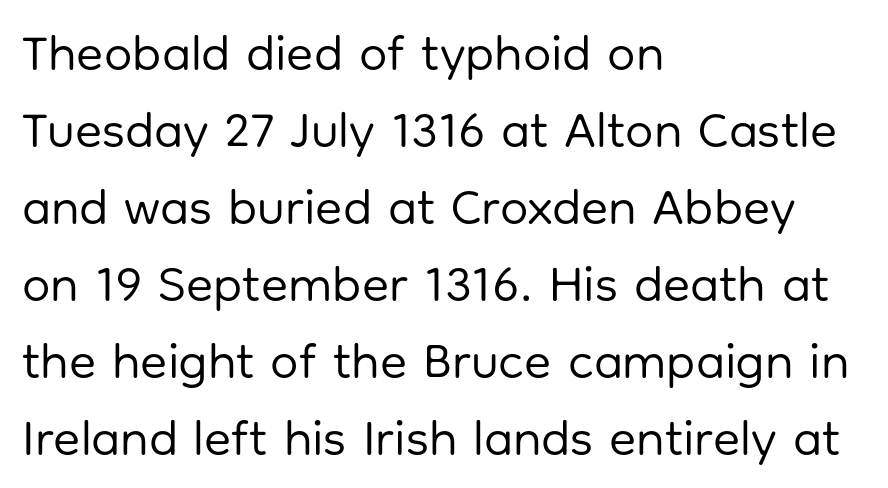
{"serif": "no", "italic": "no", "bold": "no", "weight": "regular", "width": "normal", "stroke_contrast": "low", "x_height": "medium", "monospaced": "no", "underline": "no", "align": "left", "line_spacing": "normal", "line_spacing_ratio": 1.54, "letter_spacing": "normal", "letter_spacing_em": 0.0, "glyph_px": 50}
